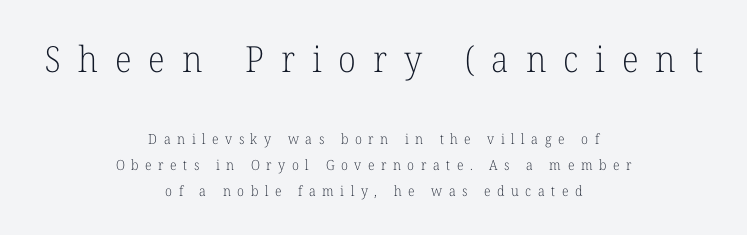
The image shows 36 px light serif type, upright; set centered, line spacing 1.87x, unusually wide letter spacing (+0.47 em), not underlined; the first (top) block is 2.57x larger; low stroke contrast and a medium x-height.
